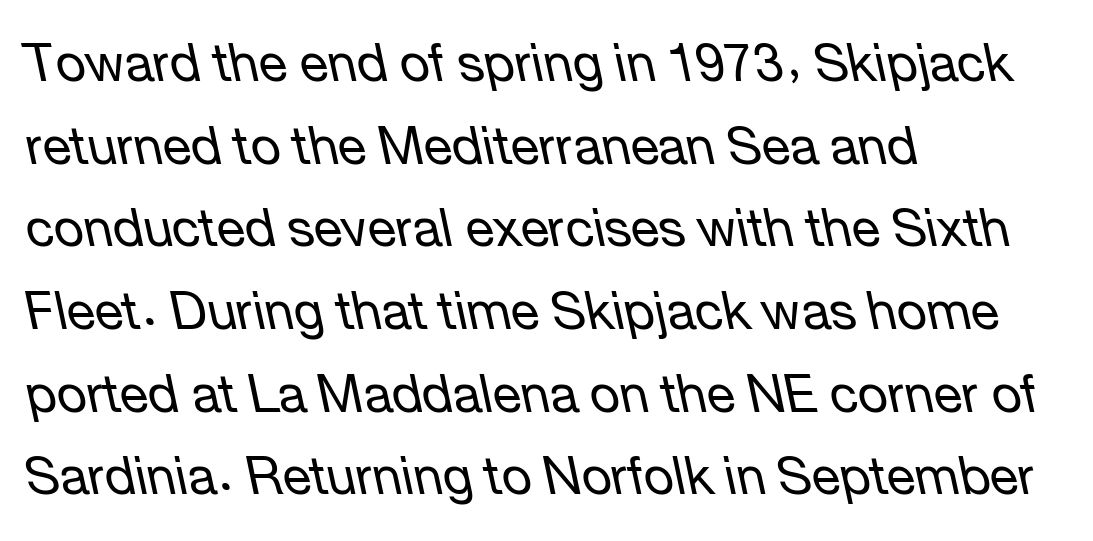
{"italic": "yes", "lean": "left", "slant_degrees": 12, "bold": "no", "weight": "regular", "width": "normal", "stroke_contrast": "low", "x_height": "medium", "monospaced": "no", "underline": "no", "align": "left", "line_spacing": "normal", "line_spacing_ratio": 1.59, "letter_spacing": "normal", "letter_spacing_em": 0.0, "glyph_px": 52}
